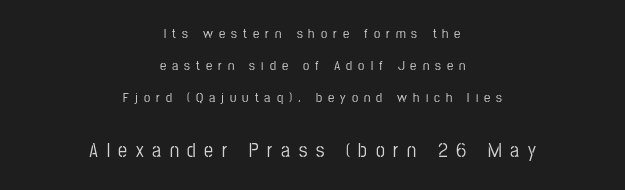
The image shows 20 px text type, upright; set centered, loose line spacing (2.3x), unusually wide letter spacing (+0.43 em), not underlined; the second (bottom) block is 1.43x larger.
